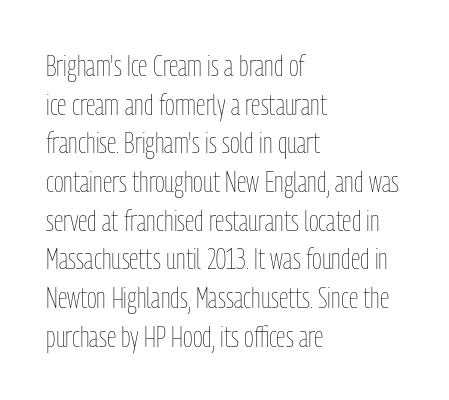
{"italic": "no", "bold": "no", "weight": "thin", "width": "condensed", "stroke_contrast": "low", "x_height": "medium", "monospaced": "no", "underline": "no", "align": "left", "line_spacing": "normal", "line_spacing_ratio": 1.29, "letter_spacing": "normal", "letter_spacing_em": 0.0, "glyph_px": 30}
